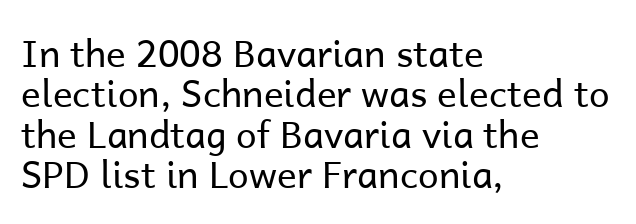
The image shows 37 px regular-weight sans-serif type, upright; set left-aligned, tight line spacing (1.09x), normal letter spacing, not underlined; low stroke contrast and a medium x-height.
